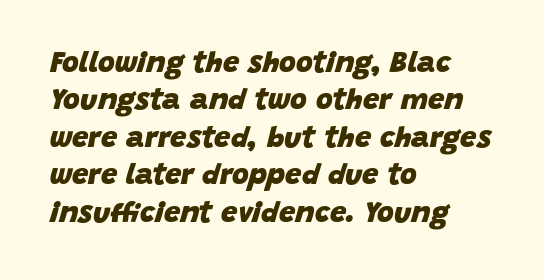
The image shows 29 px heavy type, italic (leaning right); set left-aligned, normal line spacing (1.29x), normal letter spacing, not underlined; low stroke contrast and a large x-height.
